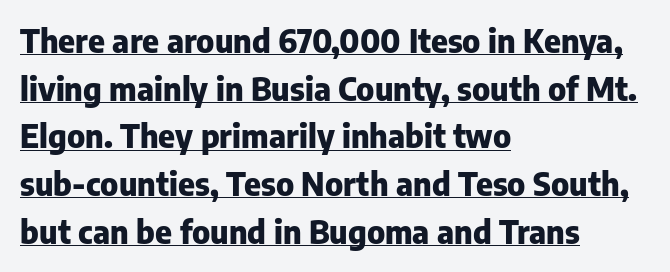
Q: Is the text bold? A: Yes.
Q: Is the text italic (slanted)? A: No, it is upright.
Q: Is the typeface a serif or a sans-serif typeface? A: Sans-serif.
Q: Is the text underlined? A: Yes.
Q: How is the paragraph aligned? A: Left-aligned.
Q: Is the spacing between letters normal or unusually wide? A: Normal.
Q: Is the spacing between lines tight, normal or loose? A: Normal.
Q: Width (condensed, normal, or wide)? A: Normal.
Q: Stroke contrast? A: Low.
Q: x-height? A: Medium.
Q: Monospaced? A: No.
